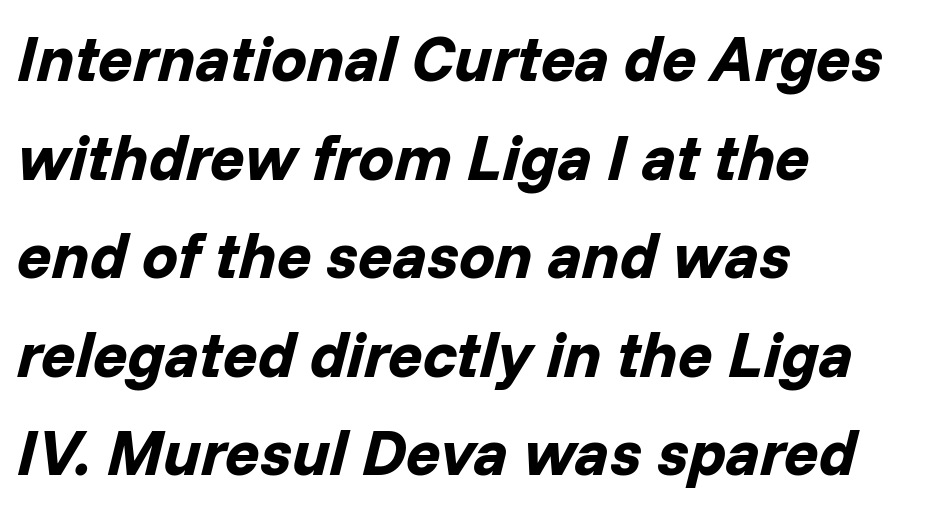
Q: Is the text bold? A: Yes.
Q: Is the text italic (slanted)? A: Yes, it leans right by about 14 degrees.
Q: Is the text underlined? A: No.
Q: How is the paragraph aligned? A: Left-aligned.
Q: Is the spacing between letters normal or unusually wide? A: Normal.
Q: Is the spacing between lines tight, normal or loose? A: Normal.
Q: Width (condensed, normal, or wide)? A: Normal.
Q: Stroke contrast? A: Low.
Q: x-height? A: Medium.
Q: Monospaced? A: No.
